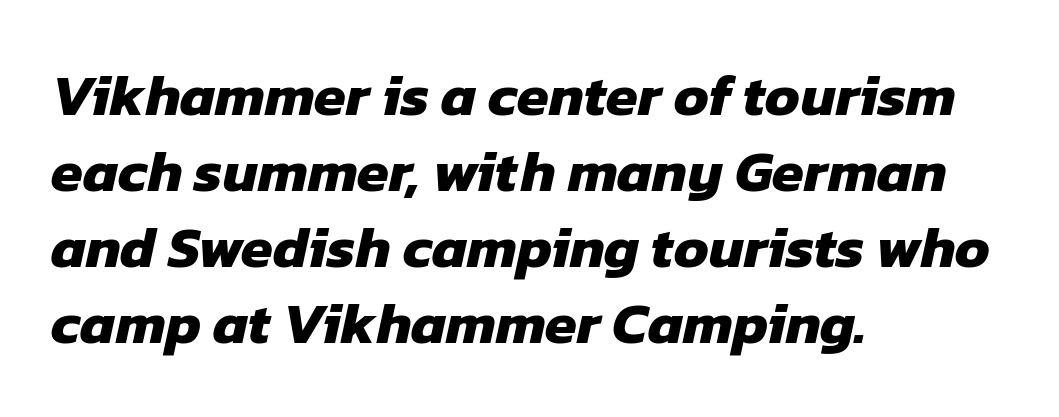
The image shows 58 px heavy sans-serif type; set left-aligned, normal line spacing (1.31x), normal letter spacing, not underlined; low stroke contrast and a medium x-height.
